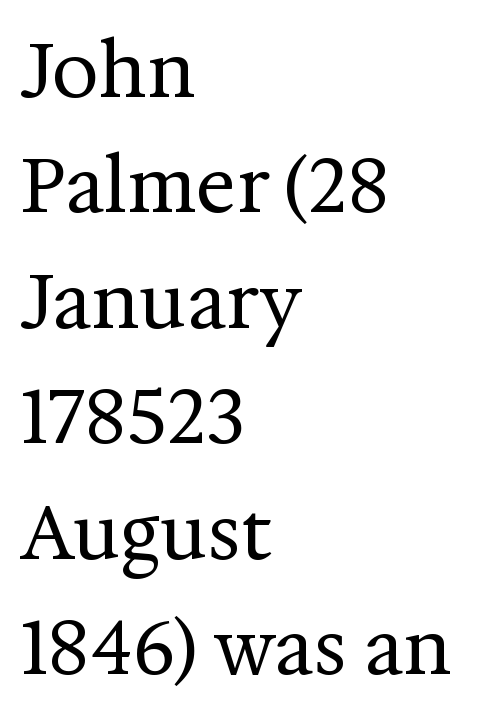
Is this a fixed-width face? No — the glyphs have proportional, varying widths. Tall strokes in this sample are plumb rather than angled. Weight: in the light-to-regular range. No extra tracking has been applied to these lines.
